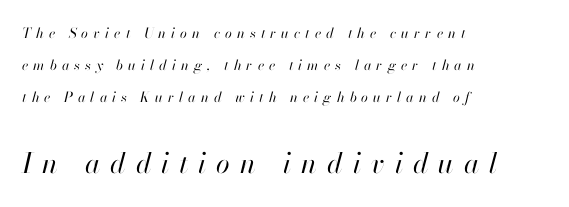
Q: Is the text bold? A: No.
Q: Is the text italic (slanted)? A: Yes, it leans right by about 13 degrees.
Q: Is the text underlined? A: No.
Q: How is the paragraph aligned? A: Left-aligned.
Q: Is the spacing between letters normal or unusually wide? A: Unusually wide.
Q: Is the spacing between lines tight, normal or loose? A: Loose.
Q: Which block of text is set in a larger size, the first (top) or the second (bottom)? A: The second (bottom) one.
Q: Width (condensed, normal, or wide)? A: Normal.
Q: Stroke contrast? A: High.
Q: x-height? A: Small.
Q: Monospaced? A: No.
